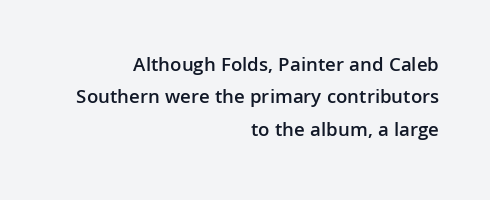
The image shows 20 px text type, upright; set right-aligned, normal line spacing (1.62x), normal letter spacing, not underlined.
